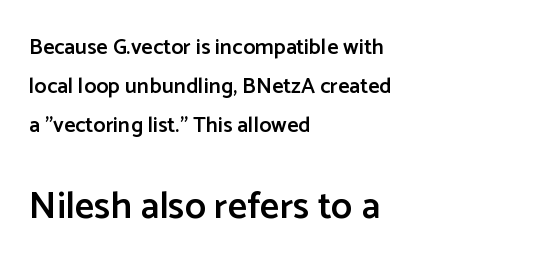
Check the space under the baseline: it is left empty. Nope, no serifs anywhere on these letters. The glyphs have the mass of a demibold cut, below bold. Does the copy run flush right? No — it runs flush left.
